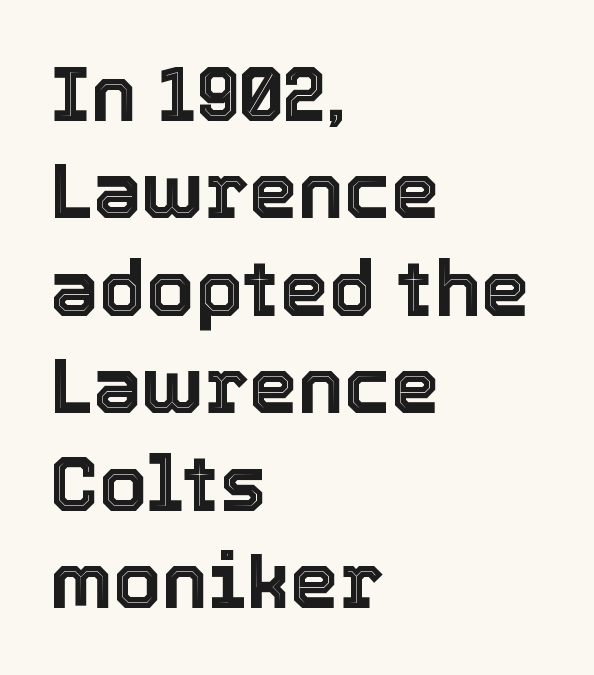
The image shows 78 px text type, upright; set left-aligned, normal line spacing (1.25x), normal letter spacing, not underlined; a medium x-height.
